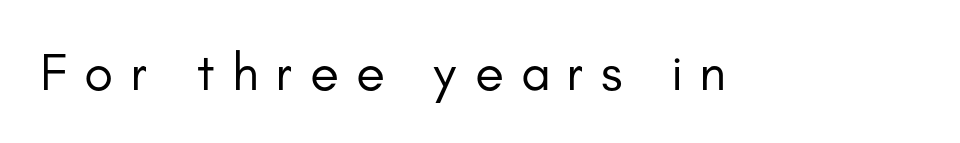
Q: Is the text bold? A: No.
Q: Is the text italic (slanted)? A: No, it is upright.
Q: Is the typeface a serif or a sans-serif typeface? A: Sans-serif.
Q: Is the text underlined? A: No.
Q: Is the spacing between letters normal or unusually wide? A: Unusually wide.
Q: Width (condensed, normal, or wide)? A: Normal.
Q: Stroke contrast? A: Low.
Q: x-height? A: Small.
Q: Monospaced? A: No.
